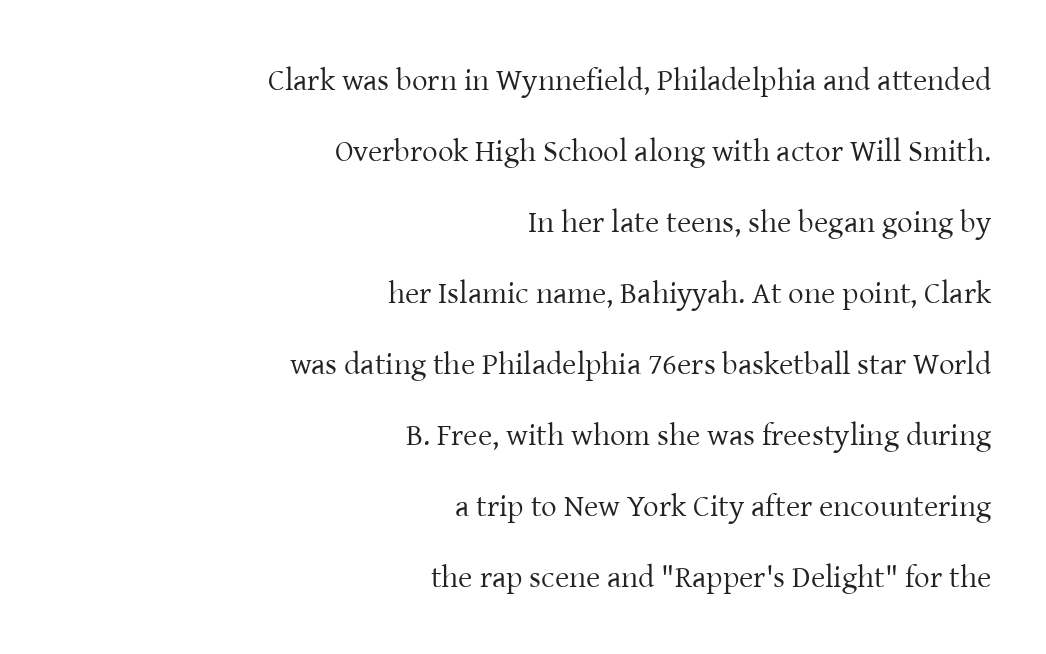
The image shows 31 px regular-weight serif type, upright; set right-aligned, loose line spacing (2.29x), normal letter spacing, not underlined; low stroke contrast and a medium x-height.
